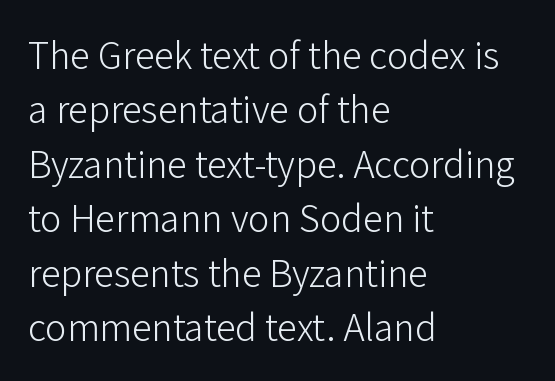
The image shows 40 px light sans-serif type, upright; set left-aligned, normal line spacing (1.36x), normal letter spacing, not underlined; low stroke contrast and a medium x-height.
